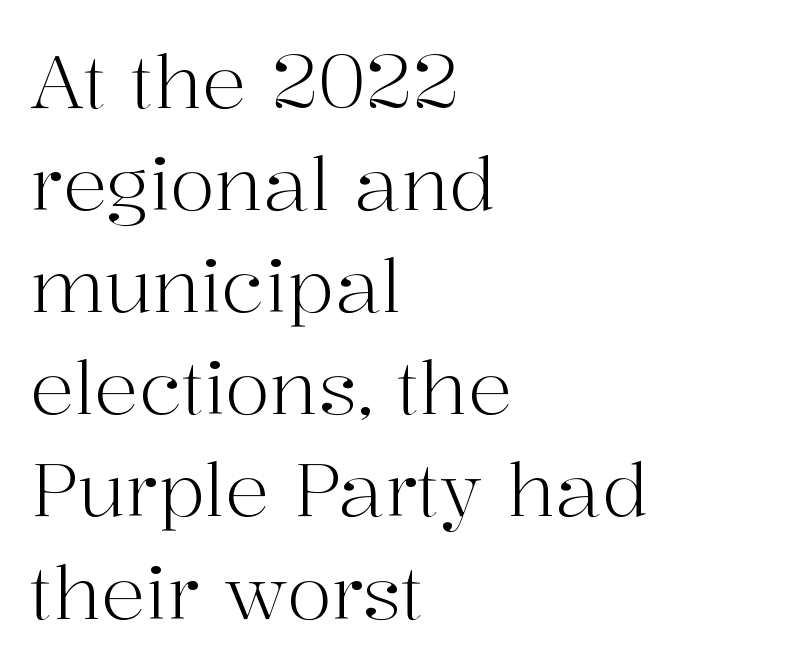
The image shows 74 px light serif type, upright; set left-aligned, normal line spacing (1.38x), normal letter spacing, not underlined; high stroke contrast and a medium x-height.
